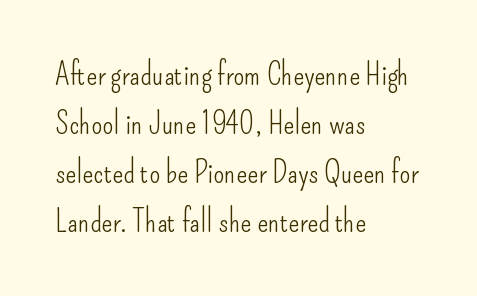
Beneath every word, the page is bare. Varying glyph widths throughout — classic text-font behaviour. Rendered with straight, roman letterforms. This sample uses a sans-serif face.
